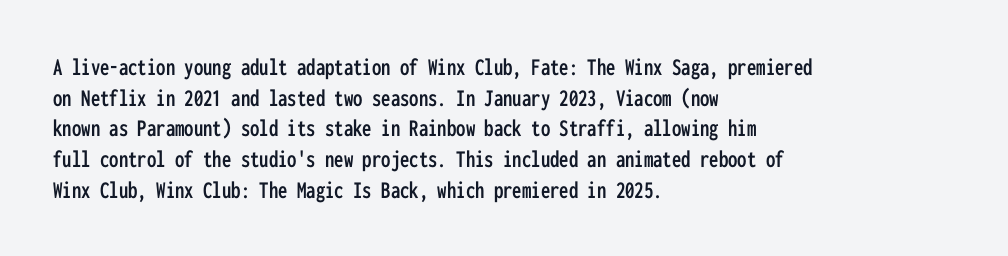
Which margin do the lines hug? The left one — the right edge is uneven. Bare-footed words on every line. Here the glyphs are tracked normally, forming tight word shapes. Does the lettering tilt? It doesn't — this is upright.
